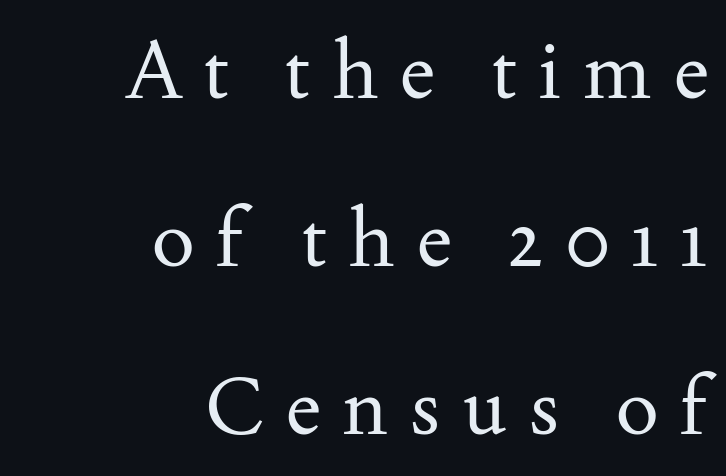
Q: Is the text bold? A: No.
Q: Is the text italic (slanted)? A: No, it is upright.
Q: Is the typeface a serif or a sans-serif typeface? A: Serif.
Q: Is the text underlined? A: No.
Q: How is the paragraph aligned? A: Right-aligned.
Q: Is the spacing between letters normal or unusually wide? A: Unusually wide.
Q: Is the spacing between lines tight, normal or loose? A: Loose.
Q: Width (condensed, normal, or wide)? A: Normal.
Q: Stroke contrast? A: Medium.
Q: x-height? A: Small.
Q: Monospaced? A: No.
